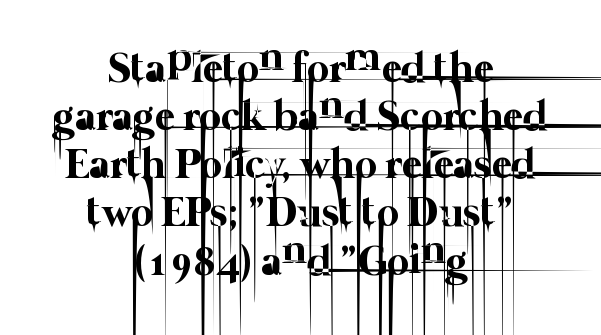
{"bold": "no", "weight": "thin", "width": "normal", "stroke_contrast": "low", "x_height": "medium", "monospaced": "no", "underline": "no", "align": "center", "line_spacing": "tight", "line_spacing_ratio": 1.12, "letter_spacing": "normal", "letter_spacing_em": 0.0, "glyph_px": 43}
